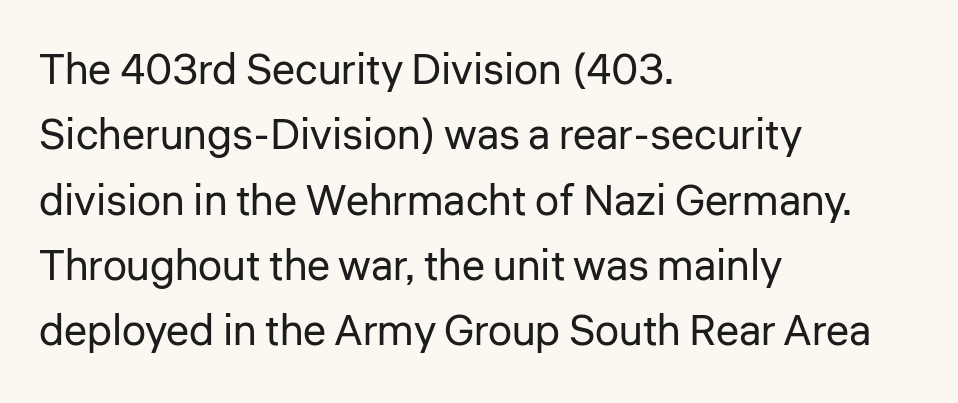
The image shows 43 px regular-weight sans-serif type, upright; set left-aligned, normal line spacing (1.52x), normal letter spacing, not underlined; low stroke contrast and a medium x-height.
